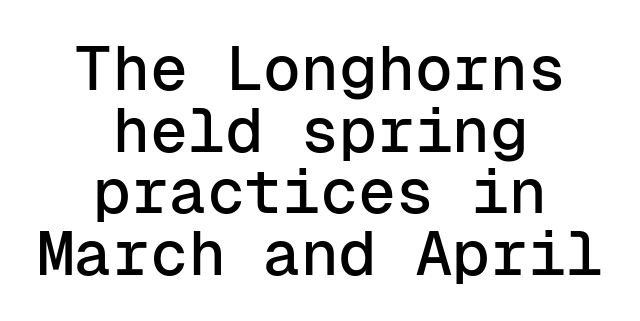
{"serif": "no", "italic": "no", "width": "normal", "stroke_contrast": "low", "x_height": "medium", "monospaced": "yes", "underline": "no", "align": "center", "line_spacing": "tight", "line_spacing_ratio": 0.98, "letter_spacing": "normal", "letter_spacing_em": 0.0, "glyph_px": 63}
